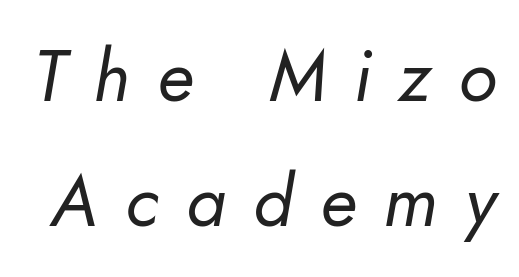
Q: Is the text bold? A: No.
Q: Is the typeface a serif or a sans-serif typeface? A: Sans-serif.
Q: Is the text underlined? A: No.
Q: Is the spacing between letters normal or unusually wide? A: Unusually wide.
Q: Width (condensed, normal, or wide)? A: Normal.
Q: Stroke contrast? A: Low.
Q: x-height? A: Small.
Q: Monospaced? A: No.
